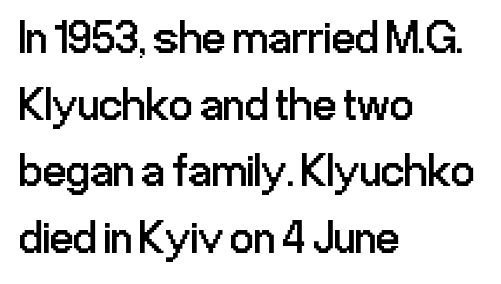
{"serif": "no", "italic": "no", "bold": "no", "weight": "regular", "width": "condensed", "stroke_contrast": "low", "x_height": "medium", "monospaced": "no", "underline": "no", "align": "left", "line_spacing": "normal", "line_spacing_ratio": 1.42, "letter_spacing": "normal", "letter_spacing_em": 0.0, "glyph_px": 47}
